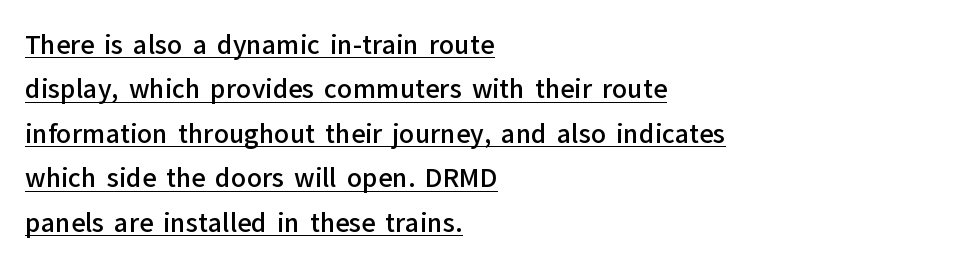
Q: Is the text bold? A: Semi-bold.
Q: Is the text italic (slanted)? A: No, it is upright.
Q: Is the text underlined? A: Yes.
Q: How is the paragraph aligned? A: Left-aligned.
Q: Is the spacing between letters normal or unusually wide? A: Normal.
